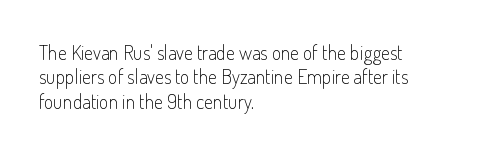
The image shows 20 px text type, upright; set left-aligned, line spacing 1.22x, normal letter spacing, not underlined.
